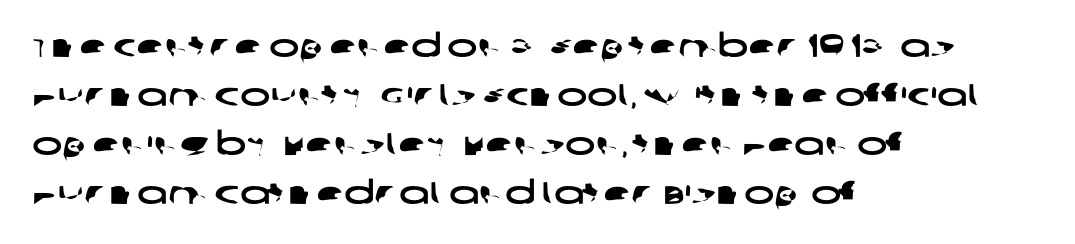
Reading down the column, the eye jumps a familiar distance to each next line. The face used here is rendered with its standard letterfit. The face used here is proportionally spaced, like ordinary book or web type. Where is the straight margin? On the left. The words here are not underlined.
